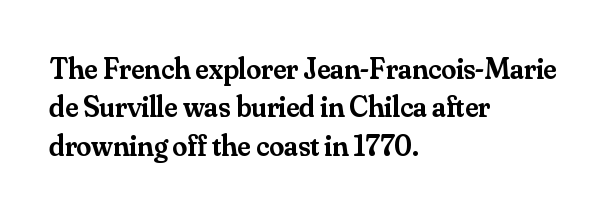
The image shows 30 px semibold serif type, upright; set left-aligned, normal line spacing (1.28x), normal letter spacing, not underlined; medium stroke contrast and a small x-height.
